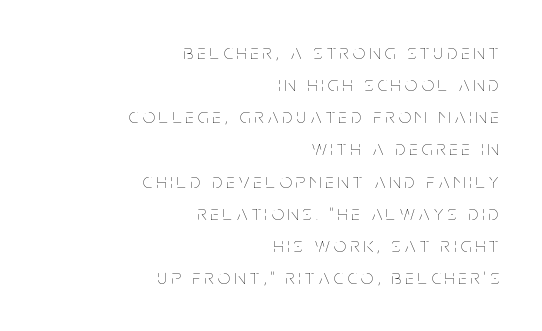
{"italic": "no", "bold": "no", "underline": "no", "align": "right", "line_spacing": "normal", "line_spacing_ratio": 1.53, "letter_spacing": "wide", "letter_spacing_em": 0.21, "glyph_px": 21}
